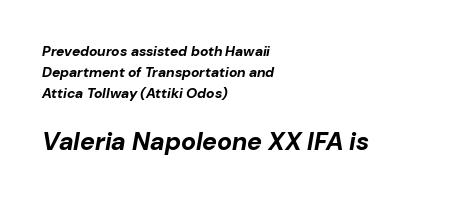
Each row of text sits above clean, open space. A typesetter would call this zero additional tracking. Does the copy run flush right? No — it runs flush left. Compared with typical paragraphs, the rows here are spaced about the same. The glyphs have the mass of a bold cut. Type size steps up from the first block to the second.
